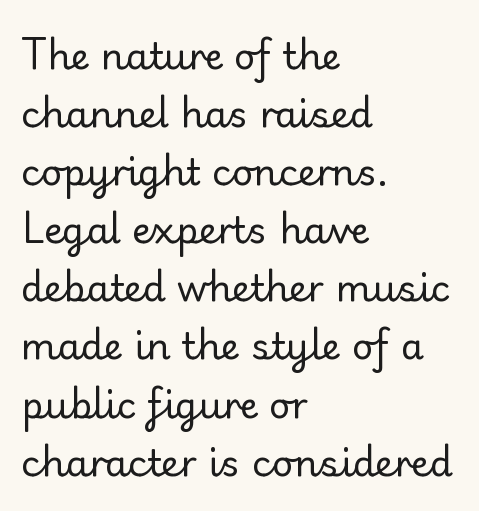
{"serif": "yes", "italic": "no", "bold": "no", "weight": "regular", "width": "normal", "stroke_contrast": "low", "x_height": "small", "monospaced": "no", "underline": "no", "align": "left", "line_spacing": "normal", "line_spacing_ratio": 1.57, "letter_spacing": "normal", "letter_spacing_em": 0.0, "glyph_px": 37}
